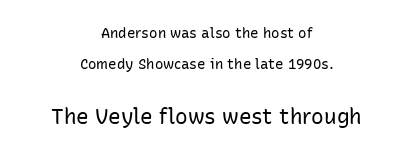
The passage shown has conventional tracking throughout. How would I describe the line gaps? Wide and relaxed. Bare-footed words on every line. Both edges are ragged and mirror each other, which tells us the setting is centered. Block two is the big one; block one sits smaller above it. This is not heavy type; no bold has been used.
